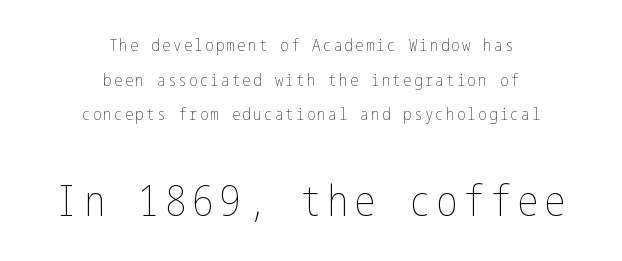
{"italic": "no", "bold": "no", "weight": "thin", "width": "condensed", "stroke_contrast": "low", "x_height": "medium", "underline": "no", "align": "center", "line_spacing": "loose", "line_spacing_ratio": 2.03, "larger_block": "second", "size_ratio": 2.53, "glyph_px": 43}
